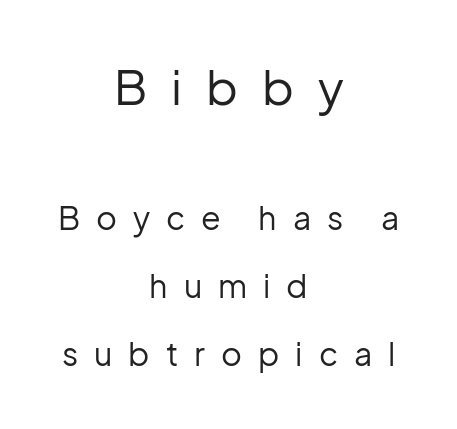
Substantial extra tracking has been applied to these lines. These lines are rendered in a variable-pitch font. The rag falls on both sides of this text block equally. A student would notice the top passage is typeset larger than what follows. You could fit nearly another row in the gap between these rows.
